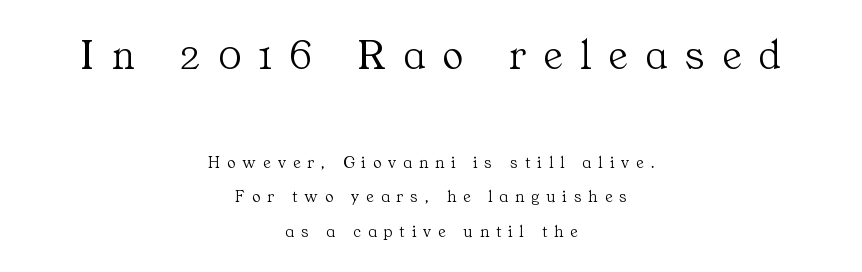
{"serif": "yes", "italic": "no", "bold": "no", "weight": "light", "width": "normal", "stroke_contrast": "medium", "x_height": "medium", "monospaced": "no", "underline": "no", "align": "center", "line_spacing": "loose", "line_spacing_ratio": 2.05, "letter_spacing": "wide", "letter_spacing_em": 0.42, "larger_block": "first", "size_ratio": 2.53, "glyph_px": 43}
